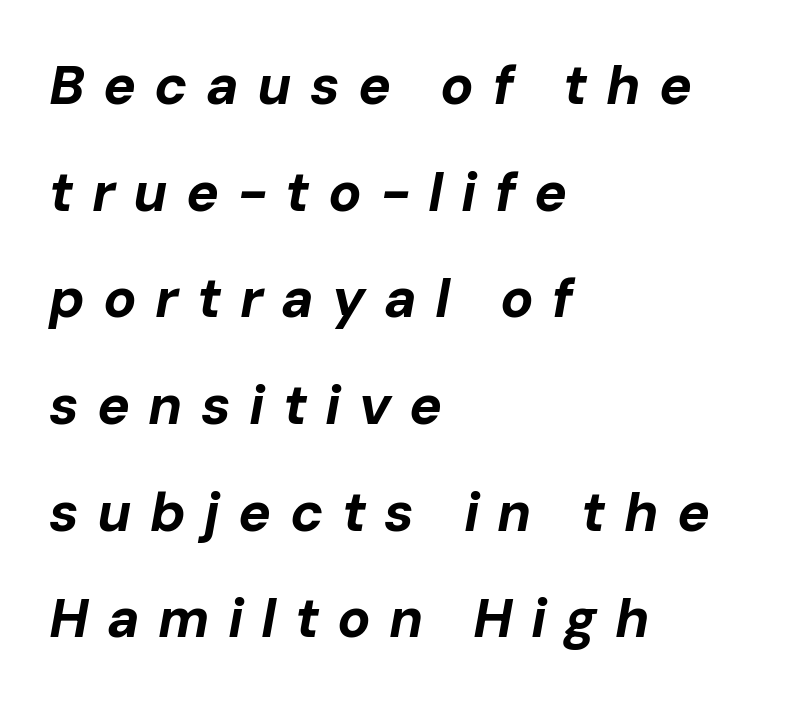
These lines are rendered in a variable-pitch font. The specimen reads as italic at a glance. Strokes here are thick enough to call this a true bold. Inter-character spacing is expanded well beyond the font's built-in metrics.
